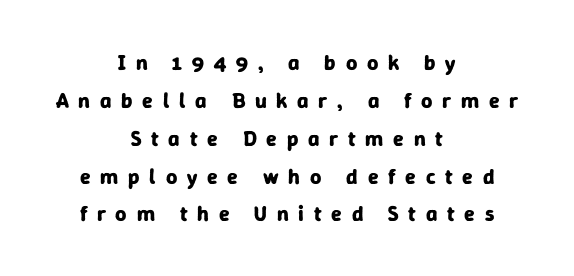
Q: Is the text bold? A: Yes.
Q: Is the text italic (slanted)? A: No, it is upright.
Q: Is the text underlined? A: No.
Q: How is the paragraph aligned? A: Centered.
Q: Is the spacing between letters normal or unusually wide? A: Unusually wide.
